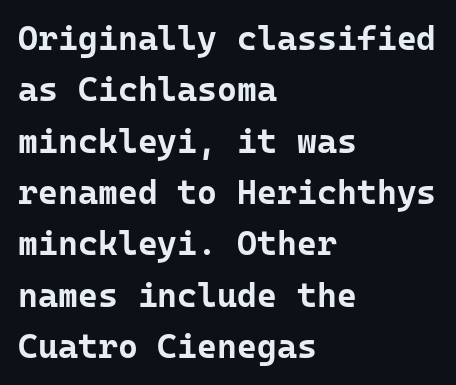
Q: Is the text bold? A: Yes.
Q: Is the text italic (slanted)? A: No, it is upright.
Q: Is the typeface a serif or a sans-serif typeface? A: Sans-serif.
Q: Is the text underlined? A: No.
Q: How is the paragraph aligned? A: Left-aligned.
Q: Is the spacing between letters normal or unusually wide? A: Normal.
Q: Is the spacing between lines tight, normal or loose? A: Normal.
Q: Width (condensed, normal, or wide)? A: Normal.
Q: Stroke contrast? A: Low.
Q: x-height? A: Medium.
Q: Monospaced? A: Yes.
